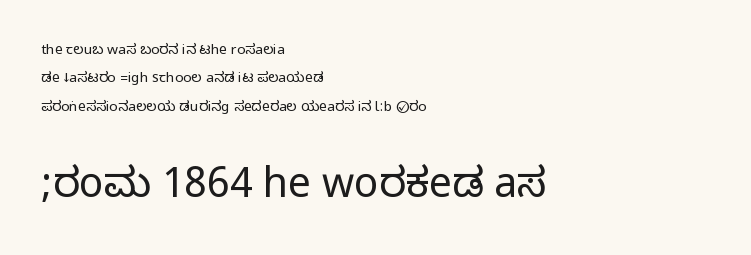
How are the letters spaced? Ordinarily, with no added tracking. Clear beneath every line of the passage. Where is the straight margin? On the left. Each letter's strokes conclude bluntly, with no projecting serifs.
